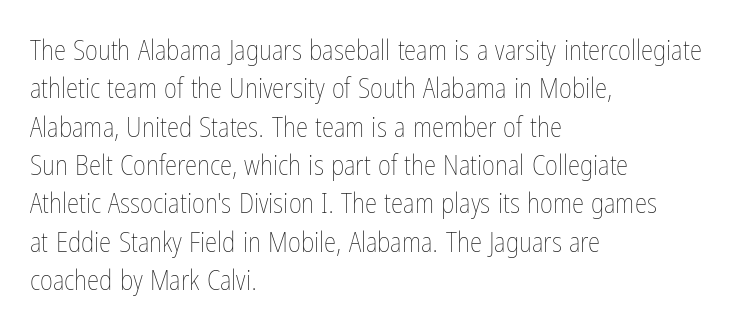
Q: Is the text bold? A: No.
Q: Is the text italic (slanted)? A: No, it is upright.
Q: Is the text underlined? A: No.
Q: How is the paragraph aligned? A: Left-aligned.
Q: Is the spacing between letters normal or unusually wide? A: Normal.
Q: Is the spacing between lines tight, normal or loose? A: Normal.
Q: Width (condensed, normal, or wide)? A: Condensed.
Q: Stroke contrast? A: Low.
Q: x-height? A: Medium.
Q: Monospaced? A: No.
